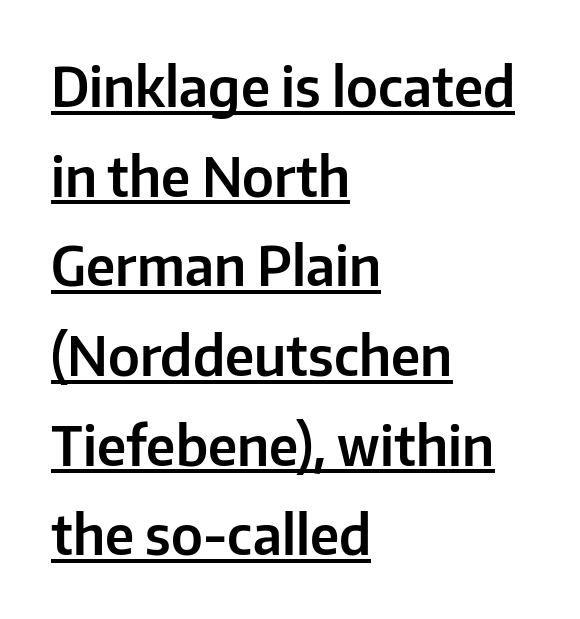
The image shows 54 px sans-serif type, upright; set left-aligned, normal line spacing (1.66x), normal letter spacing, underlined; low stroke contrast and a medium x-height.
